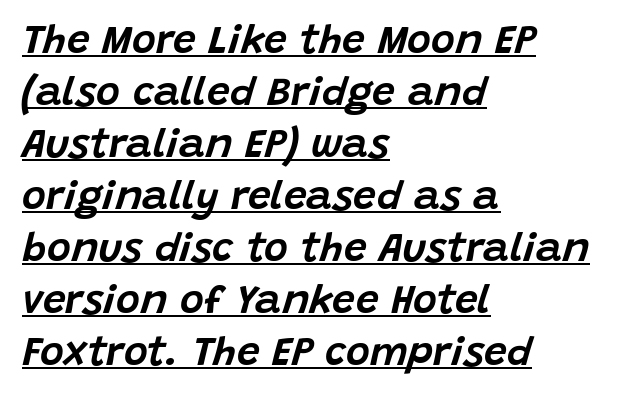
{"italic": "yes", "lean": "right", "slant_degrees": 15, "width": "normal", "stroke_contrast": "low", "x_height": "large", "monospaced": "no", "underline": "yes", "align": "left", "line_spacing": "normal", "line_spacing_ratio": 1.27, "letter_spacing": "normal", "letter_spacing_em": 0.0, "glyph_px": 41}
